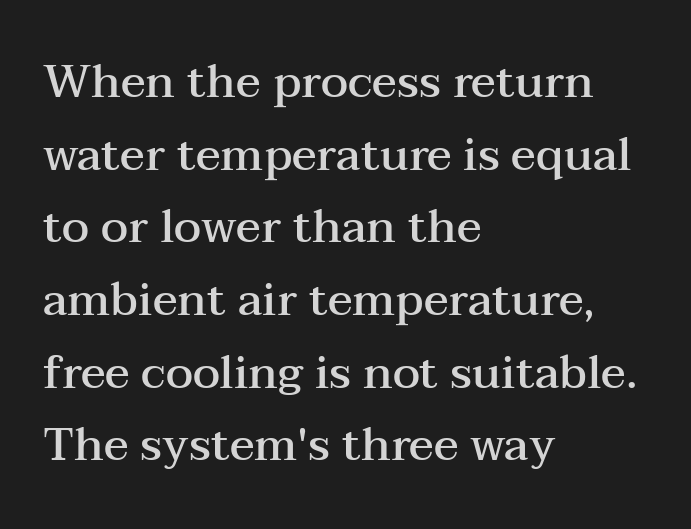
The lines sit at an ordinary, default distance from one another. Quick note: not italic, upright. Look at the tracking — it's just the regular setting, nothing added. Old-style or modern, the face here clearly has serifs. Caption: multi-line text, flush left, ragged right.
